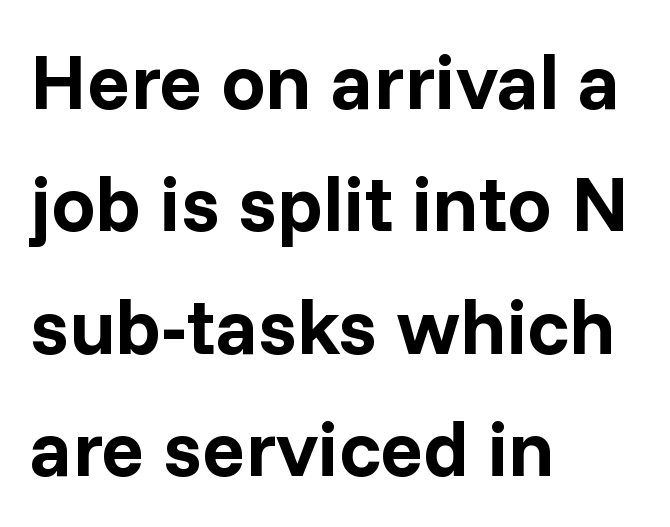
Q: Is the text bold? A: Yes.
Q: Is the text italic (slanted)? A: No, it is upright.
Q: Is the typeface a serif or a sans-serif typeface? A: Sans-serif.
Q: Is the text underlined? A: No.
Q: How is the paragraph aligned? A: Left-aligned.
Q: Is the spacing between letters normal or unusually wide? A: Normal.
Q: Is the spacing between lines tight, normal or loose? A: Normal.
Q: Width (condensed, normal, or wide)? A: Normal.
Q: Stroke contrast? A: Low.
Q: x-height? A: Medium.
Q: Monospaced? A: No.
